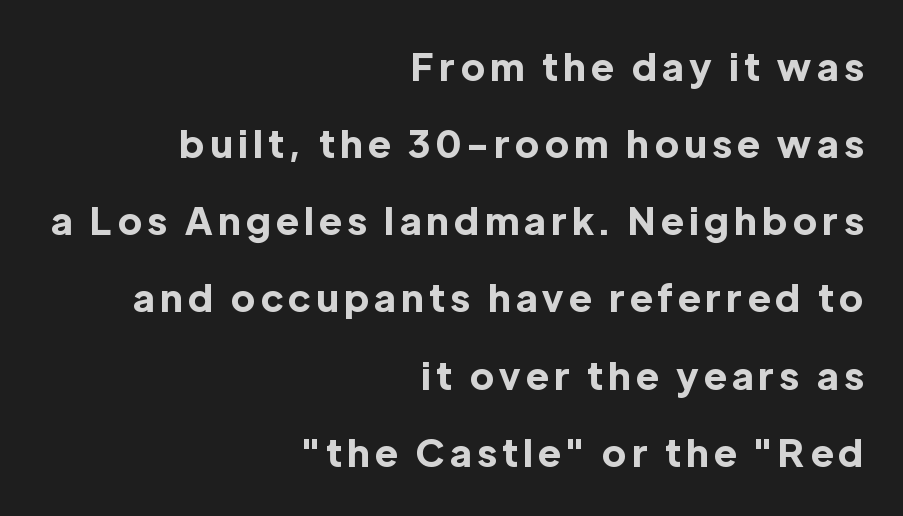
{"serif": "no", "italic": "no", "bold": "yes", "weight": "bold", "width": "normal", "x_height": "medium", "monospaced": "no", "underline": "no", "align": "right", "line_spacing": "loose", "line_spacing_ratio": 2.03, "glyph_px": 38}
